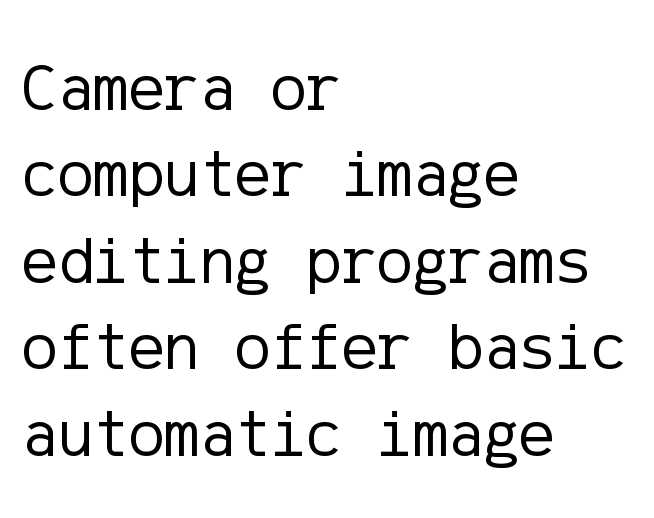
Q: Is the text bold? A: No.
Q: Is the text italic (slanted)? A: No, it is upright.
Q: Is the typeface a serif or a sans-serif typeface? A: Sans-serif.
Q: Is the text underlined? A: No.
Q: How is the paragraph aligned? A: Left-aligned.
Q: Is the spacing between letters normal or unusually wide? A: Normal.
Q: Is the spacing between lines tight, normal or loose? A: Normal.
Q: Width (condensed, normal, or wide)? A: Normal.
Q: Stroke contrast? A: Low.
Q: x-height? A: Medium.
